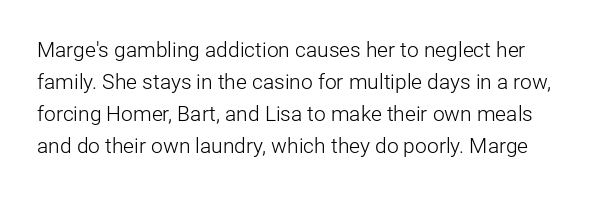
{"italic": "no", "bold": "no", "underline": "no", "line_spacing": "normal", "line_spacing_ratio": 1.53, "letter_spacing": "normal", "letter_spacing_em": 0.0, "glyph_px": 21}
